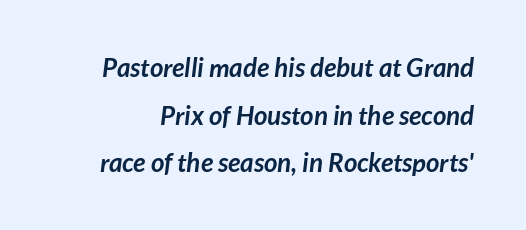
Q: Is the text bold? A: Yes.
Q: Is the text underlined? A: No.
Q: Is the spacing between letters normal or unusually wide? A: Normal.
